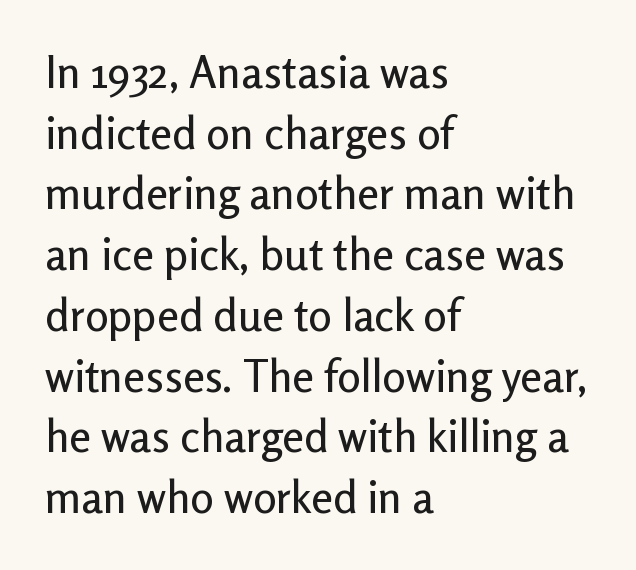
{"serif": "no", "italic": "no", "width": "normal", "stroke_contrast": "low", "x_height": "medium", "monospaced": "no", "underline": "no", "align": "left", "line_spacing": "normal", "line_spacing_ratio": 1.38, "letter_spacing": "normal", "letter_spacing_em": 0.0, "glyph_px": 44}
